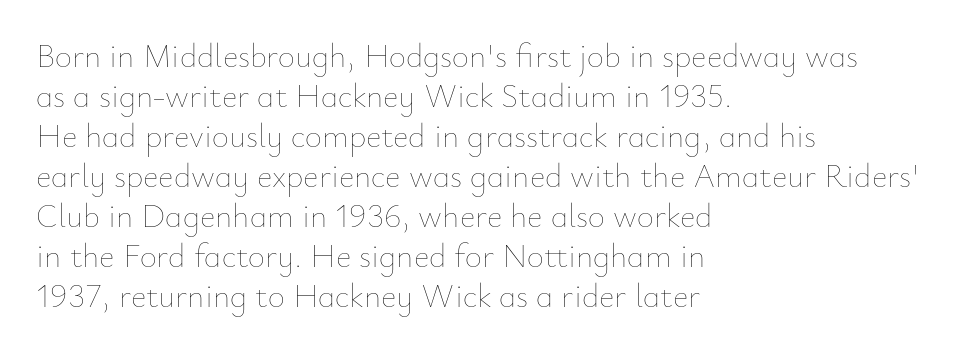
{"italic": "no", "bold": "no", "weight": "thin", "width": "normal", "stroke_contrast": "low", "x_height": "small", "monospaced": "no", "underline": "no", "align": "left", "line_spacing_ratio": 1.21, "letter_spacing": "normal", "letter_spacing_em": 0.0, "glyph_px": 33}
